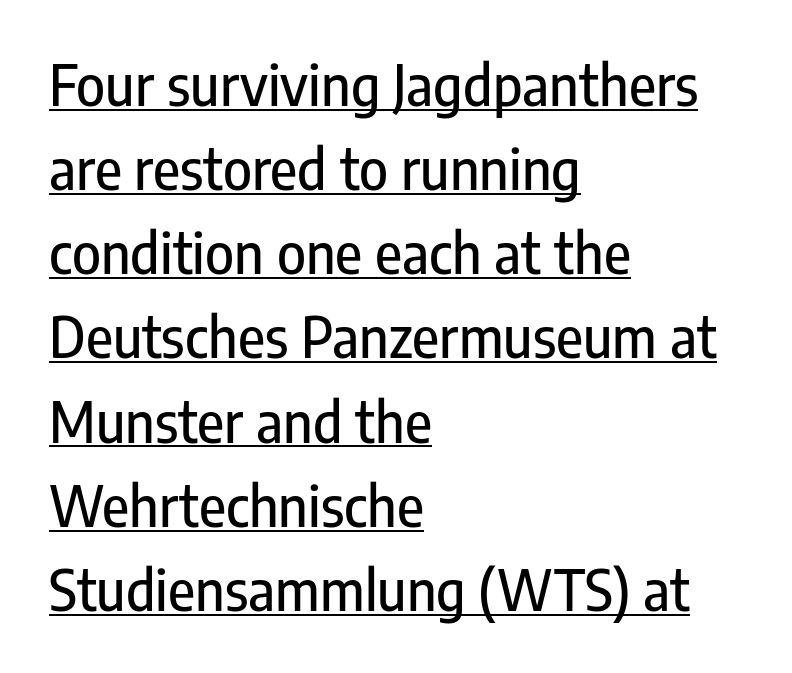
{"serif": "no", "italic": "no", "width": "condensed", "stroke_contrast": "low", "x_height": "medium", "monospaced": "no", "underline": "yes", "align": "left", "line_spacing": "normal", "line_spacing_ratio": 1.53, "letter_spacing": "normal", "letter_spacing_em": 0.0, "glyph_px": 55}
